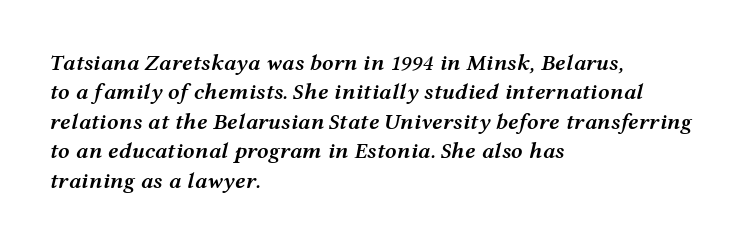
{"italic": "yes", "lean": "right", "slant_degrees": 12, "bold": "semi", "underline": "no", "align": "left", "line_spacing": "normal", "line_spacing_ratio": 1.28, "letter_spacing": "normal", "letter_spacing_em": 0.0, "glyph_px": 23}
